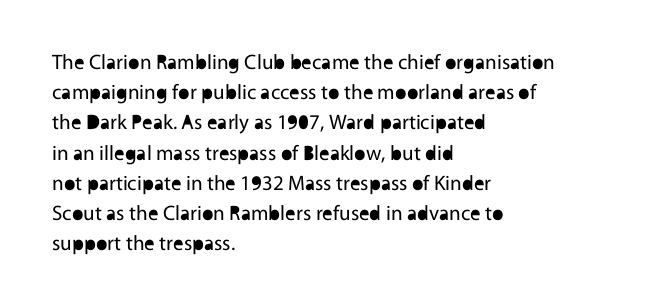
Q: Is the text bold? A: No.
Q: Is the text italic (slanted)? A: No, it is upright.
Q: Is the text underlined? A: No.
Q: How is the paragraph aligned? A: Left-aligned.
Q: Is the spacing between letters normal or unusually wide? A: Normal.
Q: Is the spacing between lines tight, normal or loose? A: Normal.
